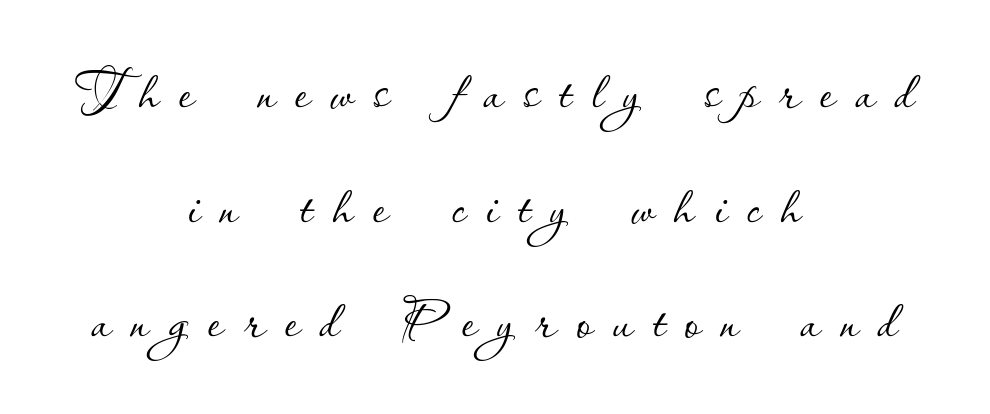
Q: Is the text bold? A: No.
Q: Is the text italic (slanted)? A: Yes.
Q: Is the text underlined? A: No.
Q: How is the paragraph aligned? A: Centered.
Q: Is the spacing between letters normal or unusually wide? A: Unusually wide.
Q: Is the spacing between lines tight, normal or loose? A: Normal.
Q: Width (condensed, normal, or wide)? A: Normal.
Q: Stroke contrast? A: Low.
Q: x-height? A: Small.
Q: Monospaced? A: No.
